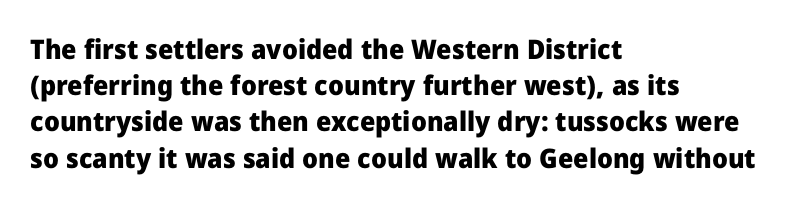
Q: Is the text bold? A: Yes.
Q: Is the text italic (slanted)? A: No, it is upright.
Q: Is the text underlined? A: No.
Q: How is the paragraph aligned? A: Left-aligned.
Q: Is the spacing between letters normal or unusually wide? A: Normal.
Q: Is the spacing between lines tight, normal or loose? A: Normal.
